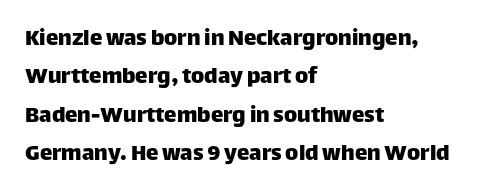
These lines stack with their left ends in a neat column. This is the regular roman posture of the typeface. Leading matches the norm, producing a regular column. No extra tracking has been applied to these lines. Type without underlining.
